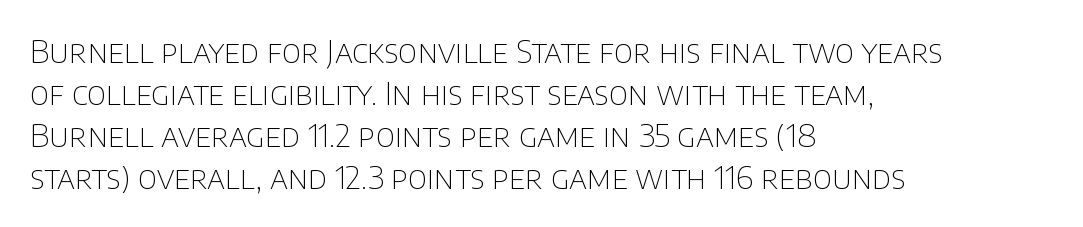
Varying glyph widths throughout — classic text-font behaviour. This rendering leaves character spacing at its baseline value. A roman cut, with each character standing at attention. What kind of face is this? One without serifs — a sans. These glyphs show unthickened strokes, regular width or finer. The rendering uses a moderate line-height, typical for paragraphs.
